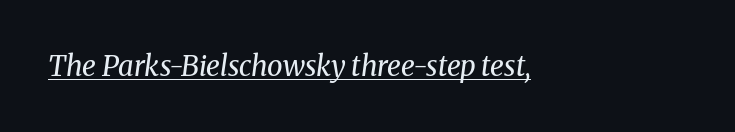
Q: Is the text bold? A: No.
Q: Is the text italic (slanted)? A: Yes, it leans right by about 8 degrees.
Q: Is the typeface a serif or a sans-serif typeface? A: Serif.
Q: Is the text underlined? A: Yes.
Q: Is the spacing between letters normal or unusually wide? A: Normal.
Q: Width (condensed, normal, or wide)? A: Normal.
Q: Stroke contrast? A: Medium.
Q: x-height? A: Medium.
Q: Monospaced? A: No.
